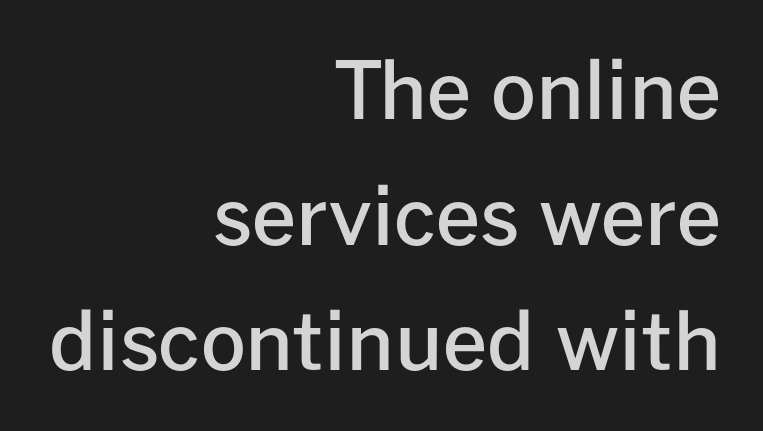
{"serif": "no", "italic": "no", "bold": "semi", "weight": "semibold", "width": "normal", "stroke_contrast": "low", "x_height": "medium", "monospaced": "no", "underline": "no", "align": "right", "line_spacing": "normal", "line_spacing_ratio": 1.59, "letter_spacing": "normal", "letter_spacing_em": 0.0, "glyph_px": 79}
